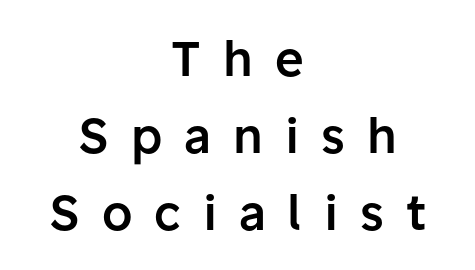
The characters display no serif detailing; their extremities are plain. Is there any slant? The stems are plumb. Caption: multi-line text, centered on the measure. The face used here is proportionally spaced, like ordinary book or web type.
